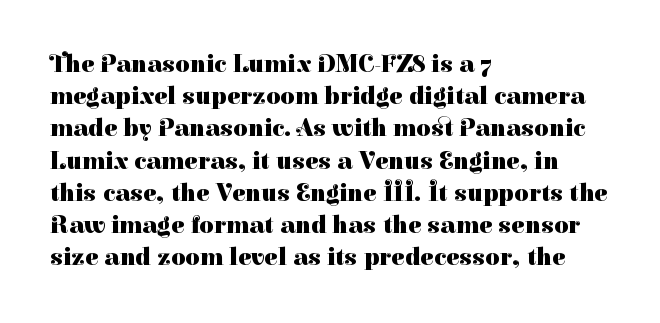
The image shows 25 px bold type, upright; set left-aligned, normal line spacing (1.29x), normal letter spacing, not underlined.
